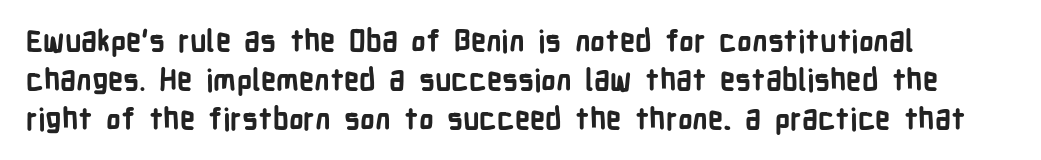
The image shows 30 px bold, condensed sans-serif type, upright; set left-aligned, normal line spacing (1.3x), normal letter spacing, not underlined; low stroke contrast and a medium x-height.
